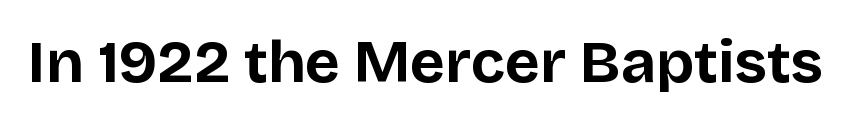
Q: Is the text bold? A: Yes.
Q: Is the text italic (slanted)? A: No, it is upright.
Q: Is the typeface a serif or a sans-serif typeface? A: Sans-serif.
Q: Is the text underlined? A: No.
Q: Is the spacing between letters normal or unusually wide? A: Normal.
Q: Width (condensed, normal, or wide)? A: Normal.
Q: Stroke contrast? A: Low.
Q: x-height? A: Large.
Q: Monospaced? A: No.
